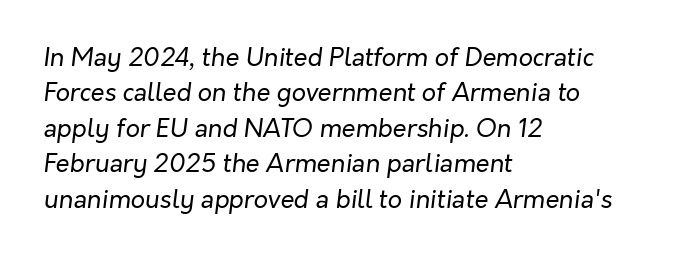
Q: Is the text bold? A: No.
Q: Is the text italic (slanted)? A: Yes, it leans right by about 7 degrees.
Q: Is the text underlined? A: No.
Q: How is the paragraph aligned? A: Left-aligned.
Q: Is the spacing between letters normal or unusually wide? A: Normal.
Q: Is the spacing between lines tight, normal or loose? A: Normal.
